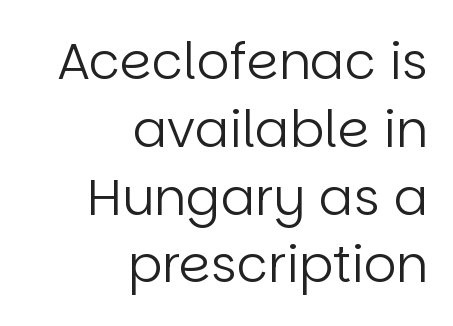
The image shows 51 px regular-weight sans-serif type, upright; set right-aligned, normal line spacing (1.33x), normal letter spacing, not underlined; low stroke contrast and a large x-height.
